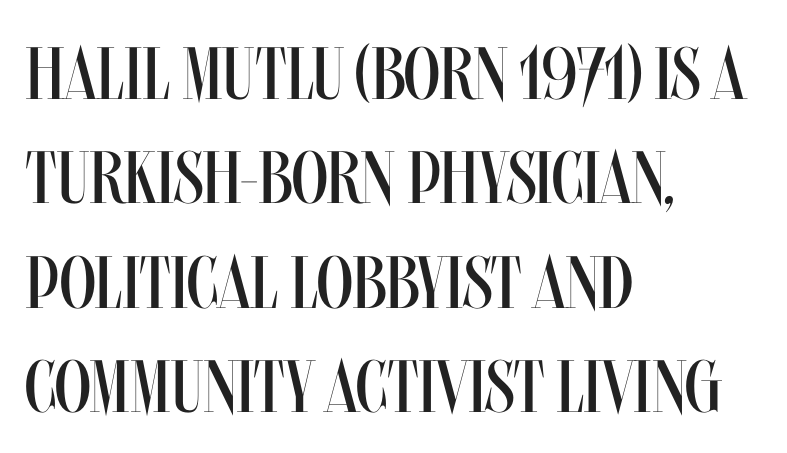
Q: Is the text bold? A: No.
Q: Is the text italic (slanted)? A: No, it is upright.
Q: Is the text underlined? A: No.
Q: How is the paragraph aligned? A: Left-aligned.
Q: Is the spacing between letters normal or unusually wide? A: Normal.
Q: Is the spacing between lines tight, normal or loose? A: Normal.
Q: Width (condensed, normal, or wide)? A: Condensed.
Q: Stroke contrast? A: Medium.
Q: x-height? A: Large.
Q: Monospaced? A: No.
